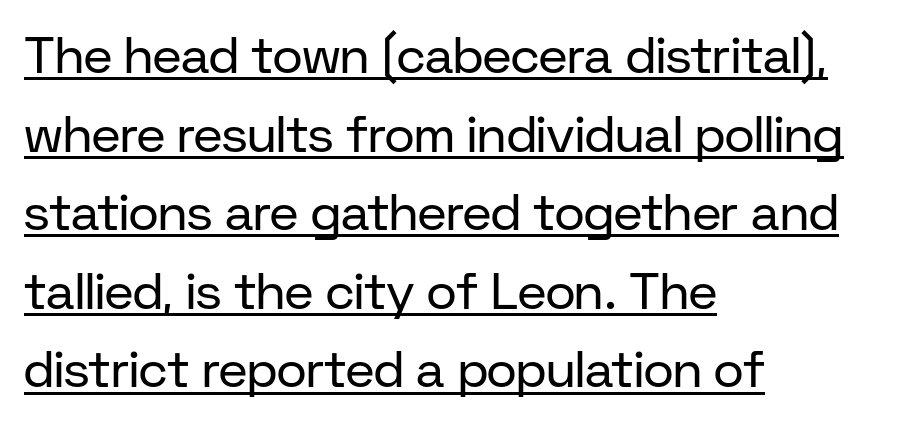
Q: Is the text bold? A: No.
Q: Is the text italic (slanted)? A: No, it is upright.
Q: Is the typeface a serif or a sans-serif typeface? A: Sans-serif.
Q: Is the text underlined? A: Yes.
Q: How is the paragraph aligned? A: Left-aligned.
Q: Is the spacing between letters normal or unusually wide? A: Normal.
Q: Is the spacing between lines tight, normal or loose? A: Normal.
Q: Width (condensed, normal, or wide)? A: Normal.
Q: Stroke contrast? A: Low.
Q: x-height? A: Medium.
Q: Monospaced? A: No.
